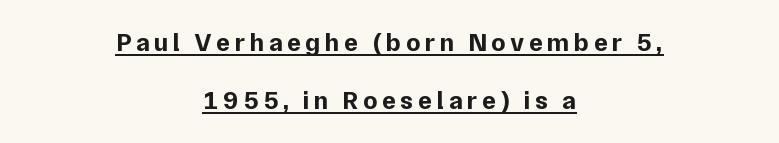
The glyphs have the mass of a bold cut. The setting favours the middle, as headings and verse often do. This sample uses an upright cut, with every glyph sitting square on the baseline. Notice how a bar underscores the lettering throughout. Horizontal bands of white between lines are thick stripes.
